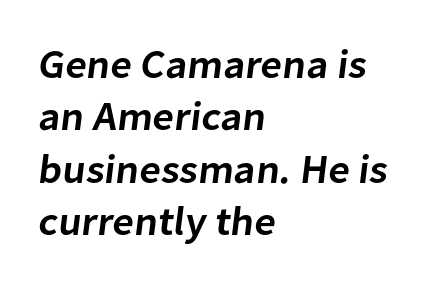
This is moderately heavy type, rendered in semibold. Line starts are locked; line ends wander. Rule under the text: the space is simply empty. Each letter keeps its own natural width here, so spacing adapts to shape.
